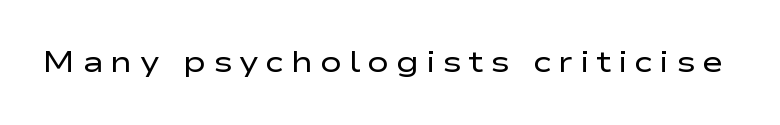
{"serif": "no", "italic": "no", "bold": "no", "weight": "regular", "width": "wide", "stroke_contrast": "low", "x_height": "medium", "monospaced": "no", "underline": "no", "letter_spacing": "wide", "letter_spacing_em": 0.24, "glyph_px": 29}
